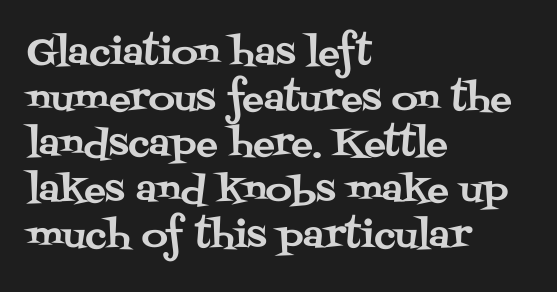
The image shows 36 px serif type, upright; set left-aligned, normal line spacing (1.27x), normal letter spacing, not underlined; medium stroke contrast and a large x-height.
